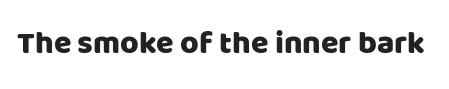
{"serif": "no", "italic": "no", "width": "normal", "stroke_contrast": "low", "x_height": "large", "monospaced": "no", "underline": "no", "letter_spacing": "normal", "letter_spacing_em": 0.0, "glyph_px": 32}
